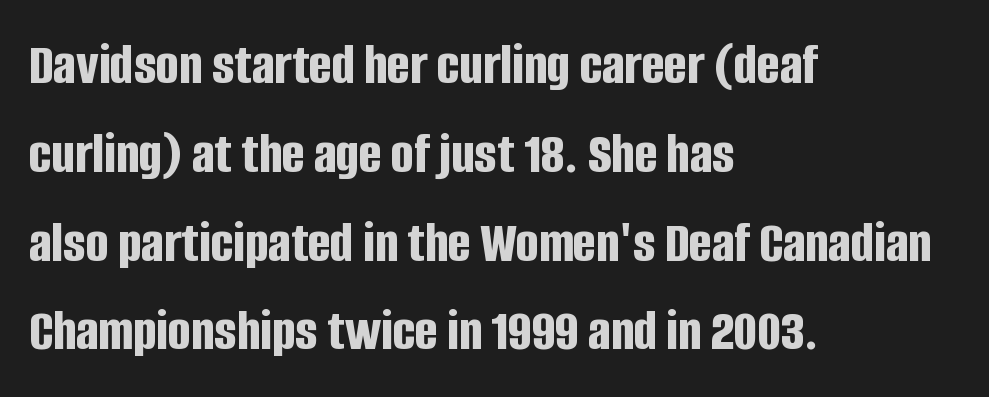
Q: Is the text bold? A: Yes.
Q: Is the text italic (slanted)? A: No, it is upright.
Q: Is the typeface a serif or a sans-serif typeface? A: Sans-serif.
Q: Is the text underlined? A: No.
Q: How is the paragraph aligned? A: Left-aligned.
Q: Is the spacing between letters normal or unusually wide? A: Normal.
Q: Is the spacing between lines tight, normal or loose? A: Normal.
Q: Width (condensed, normal, or wide)? A: Condensed.
Q: Stroke contrast? A: Low.
Q: x-height? A: Large.
Q: Monospaced? A: No.
